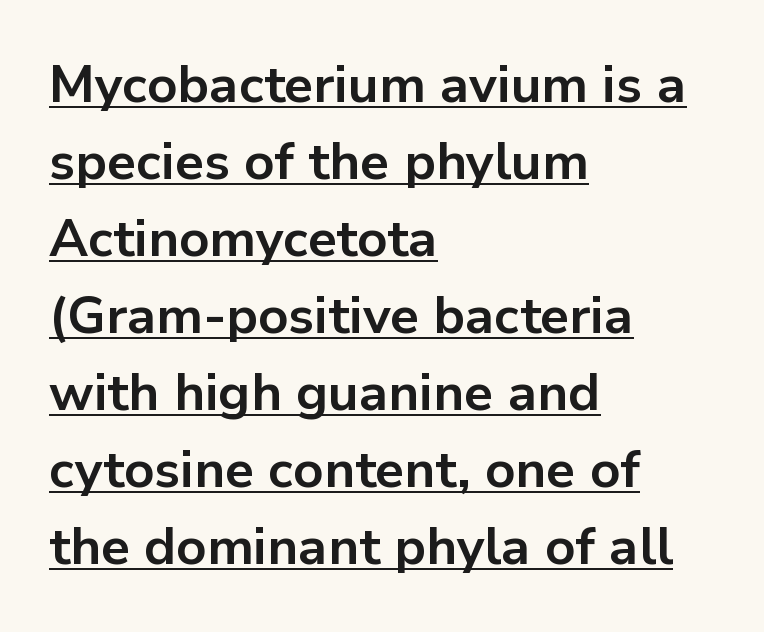
These words are printed bold, with thick strokes throughout. These lines keep a tight, regular rhythm from letter to letter. Varying glyph widths throughout — classic text-font behaviour. Nothing sits at the stroke ends, so this counts as sans-serif. In terms of leading, this rendering sits right in the middle. Visually the block forms a straight wall on the left and a jagged coastline on the right.
